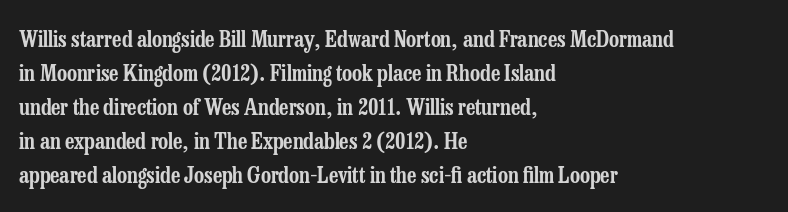
Q: Is the text italic (slanted)? A: No, it is upright.
Q: Is the text underlined? A: No.
Q: How is the paragraph aligned? A: Left-aligned.
Q: Is the spacing between letters normal or unusually wide? A: Normal.
Q: Is the spacing between lines tight, normal or loose? A: Normal.
